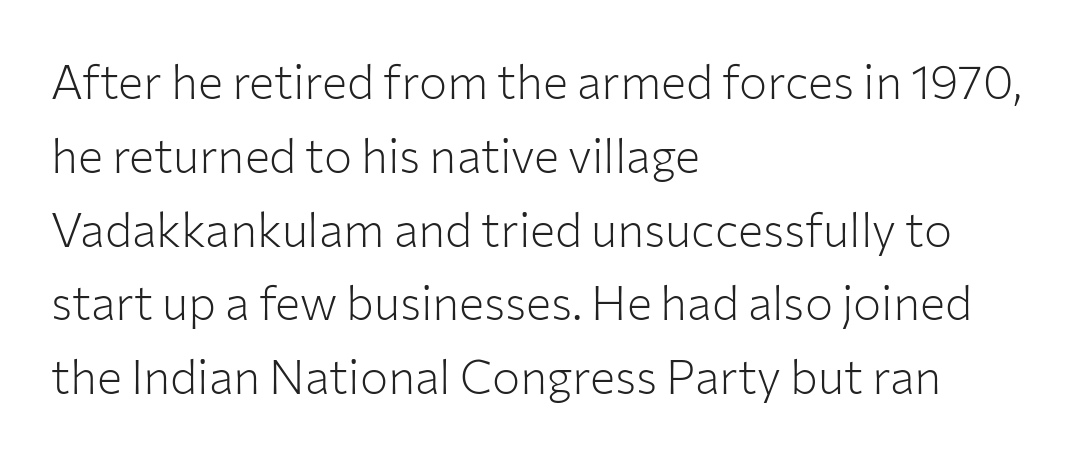
You can tell it's not italic because the verticals are truly vertical. The typeface has the unassuming heft of standard copy or less. Looks like regular typesetting: each glyph gets only the width it needs. The horizontal fit of the characters is conventional and even. Notice how the passage keeps a crisp vertical edge on the left only. The font family rendered here belongs to the sans-serif group.
